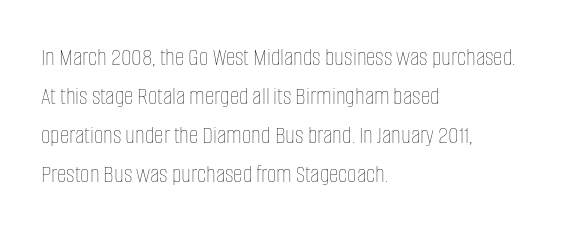
Q: Is the text bold? A: No.
Q: Is the text italic (slanted)? A: No, it is upright.
Q: Is the text underlined? A: No.
Q: How is the paragraph aligned? A: Left-aligned.
Q: Is the spacing between letters normal or unusually wide? A: Normal.
Q: Is the spacing between lines tight, normal or loose? A: Normal.
